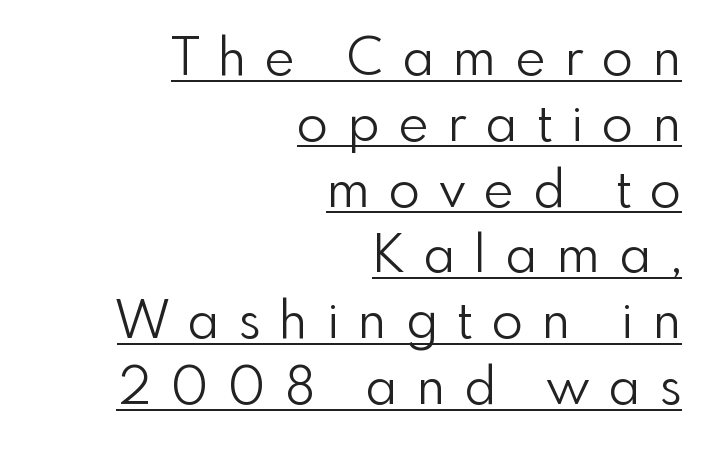
{"serif": "no", "italic": "no", "bold": "no", "weight": "light", "width": "normal", "x_height": "small", "monospaced": "no", "underline": "yes", "align": "right", "line_spacing": "normal", "line_spacing_ratio": 1.29, "letter_spacing": "wide", "letter_spacing_em": 0.38, "glyph_px": 51}
